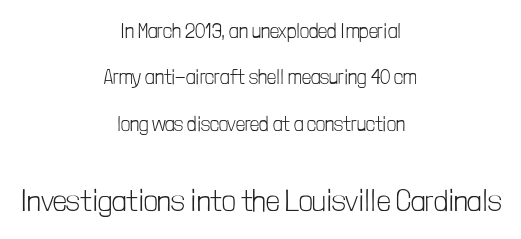
Q: Is the text bold? A: No.
Q: Is the text italic (slanted)? A: No, it is upright.
Q: Is the typeface a serif or a sans-serif typeface? A: Sans-serif.
Q: Is the text underlined? A: No.
Q: How is the paragraph aligned? A: Centered.
Q: Is the spacing between letters normal or unusually wide? A: Normal.
Q: Is the spacing between lines tight, normal or loose? A: Loose.
Q: Which block of text is set in a larger size, the first (top) or the second (bottom)? A: The second (bottom) one.
Q: Width (condensed, normal, or wide)? A: Condensed.
Q: Stroke contrast? A: Low.
Q: x-height? A: Medium.
Q: Monospaced? A: No.
